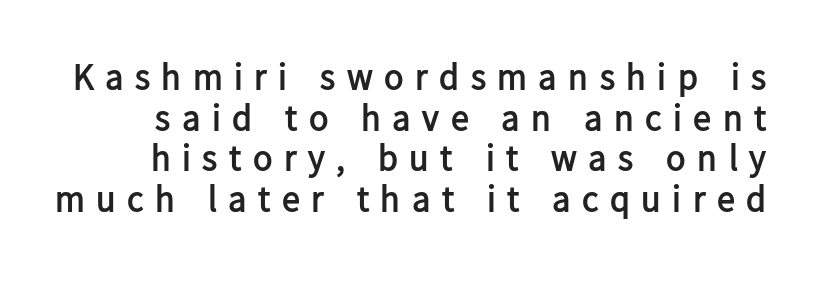
Q: Is the text bold? A: Yes.
Q: Is the text italic (slanted)? A: No, it is upright.
Q: Is the typeface a serif or a sans-serif typeface? A: Sans-serif.
Q: Is the text underlined? A: No.
Q: Is the spacing between letters normal or unusually wide? A: Unusually wide.
Q: Is the spacing between lines tight, normal or loose? A: Tight.
Q: Width (condensed, normal, or wide)? A: Normal.
Q: Stroke contrast? A: Low.
Q: x-height? A: Medium.
Q: Monospaced? A: No.
